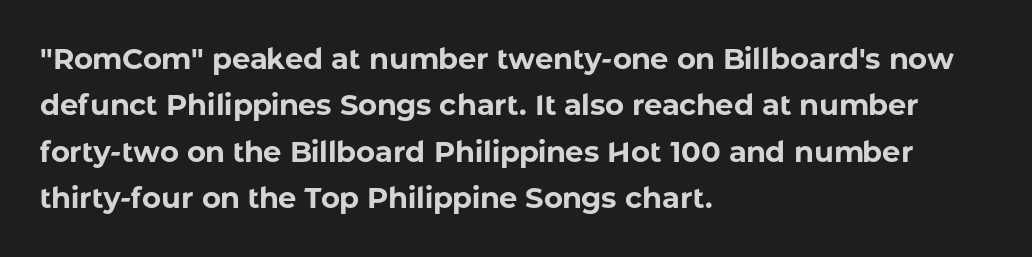
Q: Is the text bold? A: Yes.
Q: Is the text italic (slanted)? A: No, it is upright.
Q: Is the typeface a serif or a sans-serif typeface? A: Sans-serif.
Q: Is the text underlined? A: No.
Q: How is the paragraph aligned? A: Left-aligned.
Q: Is the spacing between letters normal or unusually wide? A: Normal.
Q: Is the spacing between lines tight, normal or loose? A: Normal.
Q: Width (condensed, normal, or wide)? A: Normal.
Q: Stroke contrast? A: Low.
Q: x-height? A: Medium.
Q: Monospaced? A: No.
